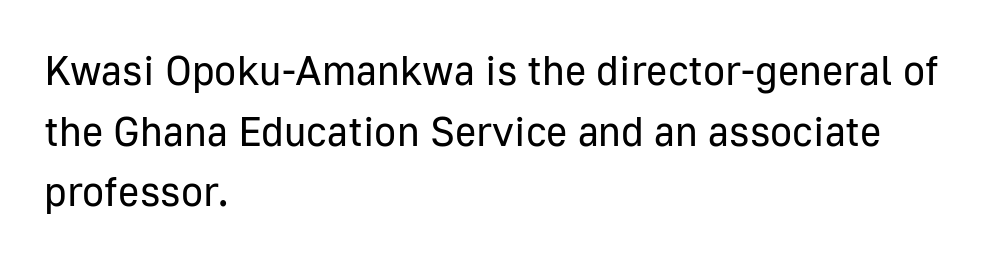
Has an underline been added? It has not. Does the copy run flush right? No — it runs flush left. Do the characters align in a grid? No, the font is proportional. The gaps between neighbouring characters are ordinary and unremarkable. Unlike italic type, these characters show no tilt at all. Think standard paragraph weight, or any step lighter than that.
